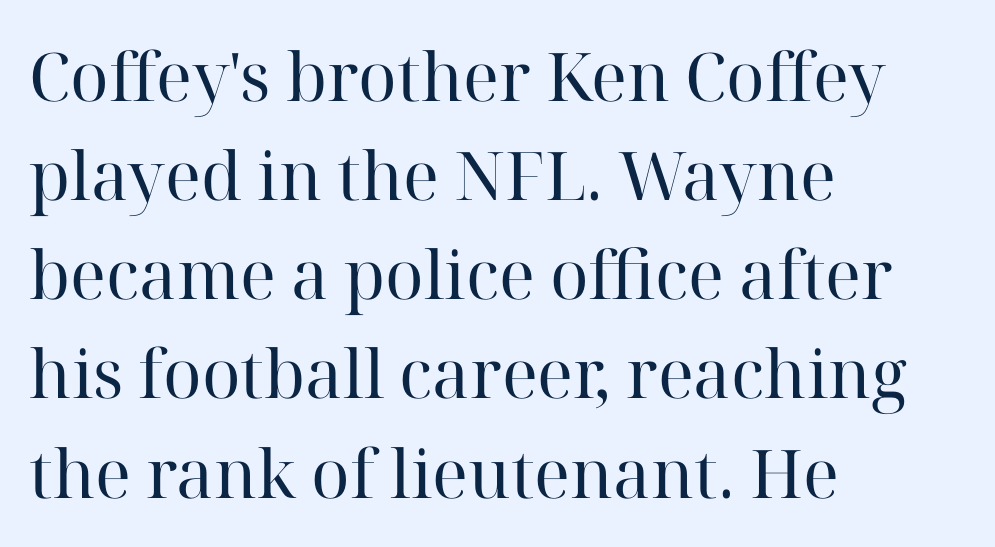
Is the letter spacing exaggerated? No — it looks like the ordinary default. Letters rest on an invisible, unmarked baseline. A quiet, ordinary-to-light weight characterises the typeface. Italic? Not at all — the glyphs are vertical.
